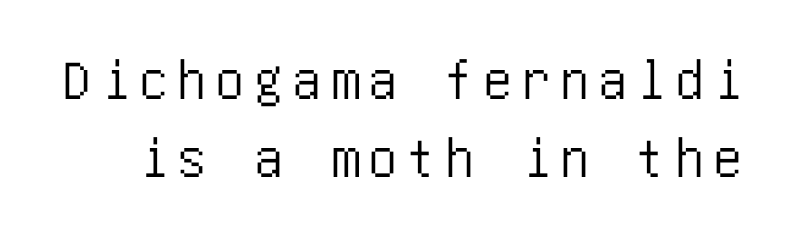
This block has exactly the height ordinary leading produces. The font family rendered here belongs to the sans-serif group. Ordinary non-slanted type is in use. Bare-footed words on every line.
